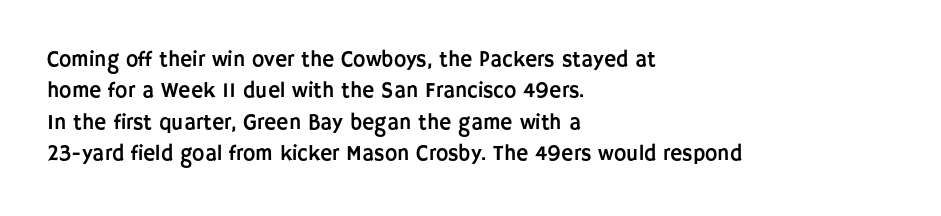
{"italic": "no", "underline": "no", "align": "left", "line_spacing": "normal", "line_spacing_ratio": 1.5, "letter_spacing": "normal", "letter_spacing_em": 0.0, "glyph_px": 21}
